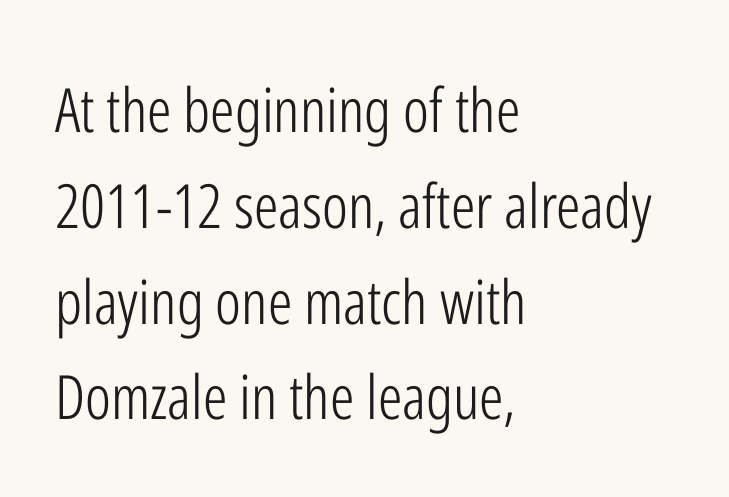
The image shows 61 px light, condensed sans-serif type, upright; set left-aligned, normal line spacing (1.57x), normal letter spacing, not underlined; low stroke contrast and a medium x-height.
